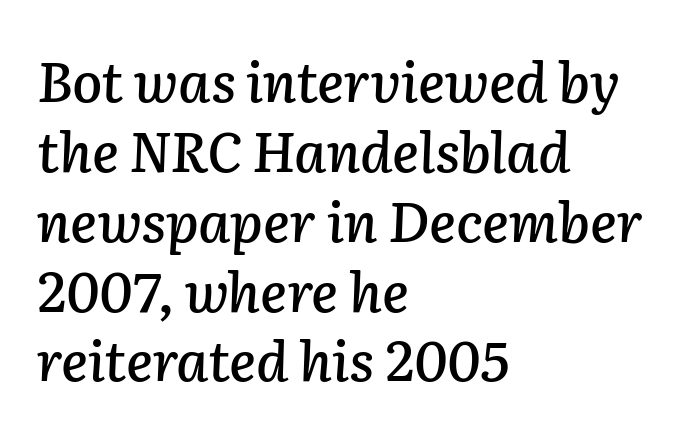
{"italic": "yes", "lean": "right", "slant_degrees": 2, "width": "normal", "stroke_contrast": "low", "x_height": "medium", "monospaced": "no", "underline": "no", "align": "left", "line_spacing": "normal", "line_spacing_ratio": 1.27, "letter_spacing": "normal", "letter_spacing_em": 0.0, "glyph_px": 55}
